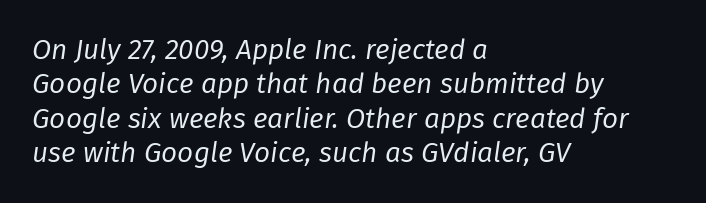
Words appear dense and cohesive because spacing is normal. Is this a heavy cut? Hardly; it is regular or lighter. The passage shown is typed in a proportional face where columns would drift. Horizontal alignment here is leftward, the default for most running prose. Looking at the ascenders, they clearly lean.
